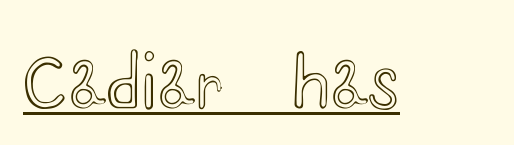
{"italic": "no", "width": "wide", "x_height": "small", "monospaced": "no", "underline": "yes", "letter_spacing": "normal", "letter_spacing_em": 0.0, "glyph_px": 68}
